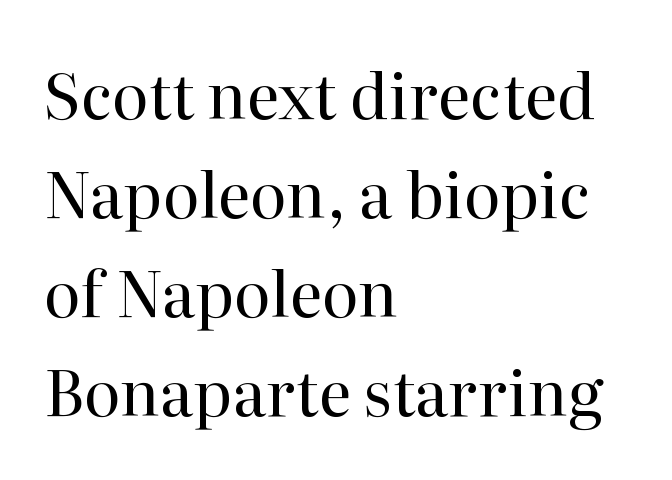
The image shows 63 px regular-weight serif type, upright; set left-aligned, normal line spacing (1.57x), normal letter spacing, not underlined; high stroke contrast and a medium x-height.
